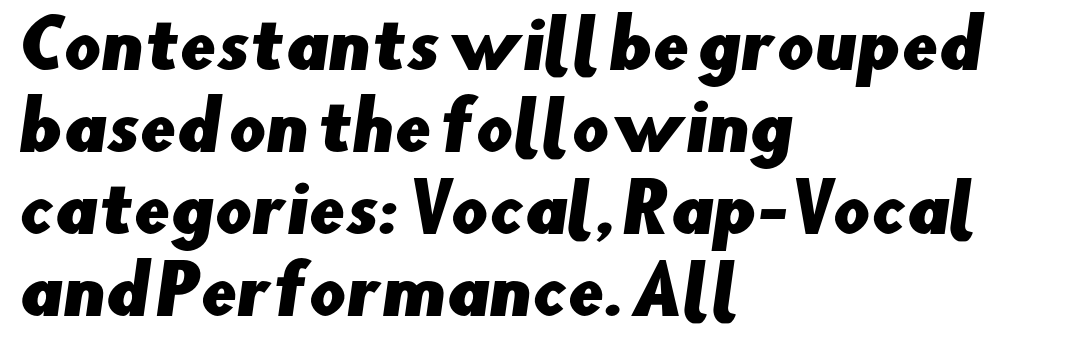
Q: Is the typeface a serif or a sans-serif typeface? A: Sans-serif.
Q: Is the text underlined? A: No.
Q: How is the paragraph aligned? A: Left-aligned.
Q: Is the spacing between letters normal or unusually wide? A: Normal.
Q: Is the spacing between lines tight, normal or loose? A: Normal.
Q: Width (condensed, normal, or wide)? A: Normal.
Q: Stroke contrast? A: Low.
Q: x-height? A: Small.
Q: Monospaced? A: No.
